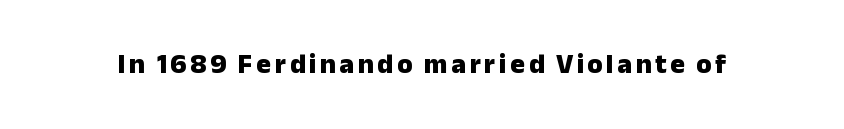
{"serif": "no", "italic": "no", "bold": "yes", "weight": "heavy", "width": "normal", "stroke_contrast": "low", "x_height": "medium", "monospaced": "no", "underline": "no", "glyph_px": 28}
